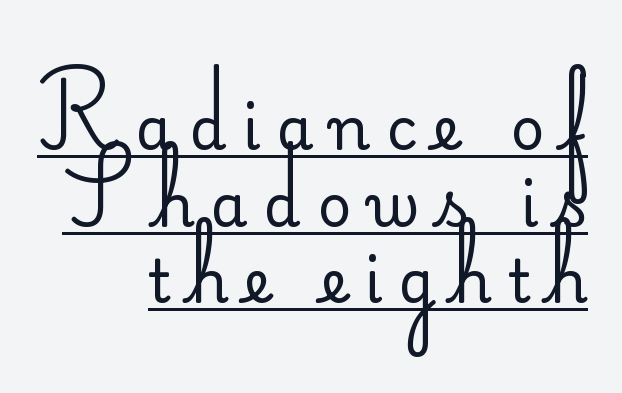
Q: Is the text bold? A: No.
Q: Is the text italic (slanted)? A: No, it is upright.
Q: Is the typeface a serif or a sans-serif typeface? A: Sans-serif.
Q: Is the text underlined? A: Yes.
Q: How is the paragraph aligned? A: Right-aligned.
Q: Is the spacing between letters normal or unusually wide? A: Unusually wide.
Q: Is the spacing between lines tight, normal or loose? A: Normal.
Q: Width (condensed, normal, or wide)? A: Normal.
Q: Stroke contrast? A: Low.
Q: x-height? A: Small.
Q: Monospaced? A: No.
